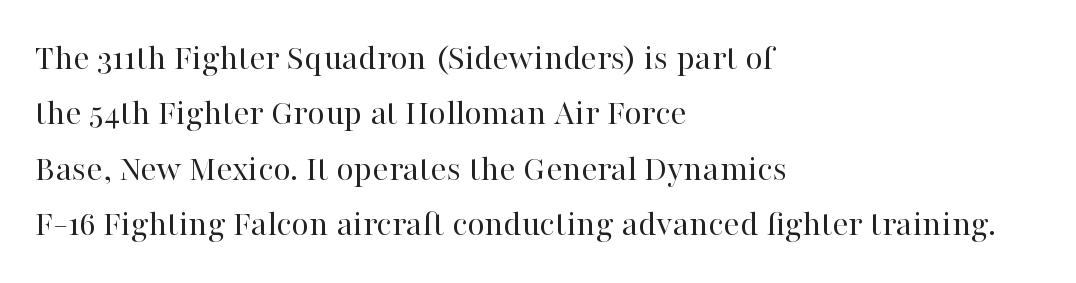
Q: Is the text bold? A: No.
Q: Is the text italic (slanted)? A: No, it is upright.
Q: Is the typeface a serif or a sans-serif typeface? A: Serif.
Q: Is the text underlined? A: No.
Q: How is the paragraph aligned? A: Left-aligned.
Q: Is the spacing between letters normal or unusually wide? A: Normal.
Q: Is the spacing between lines tight, normal or loose? A: Normal.
Q: Width (condensed, normal, or wide)? A: Normal.
Q: Stroke contrast? A: High.
Q: x-height? A: Medium.
Q: Monospaced? A: No.
